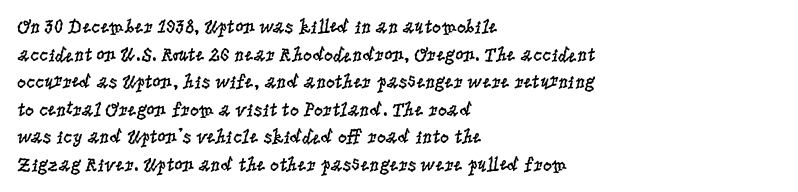
The image shows 20 px text type; set left-aligned, normal line spacing (1.38x), normal letter spacing, not underlined.
